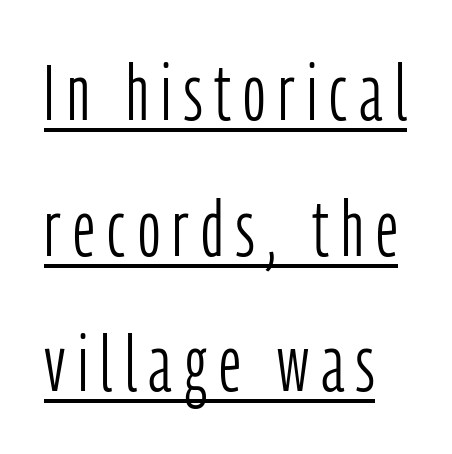
The image shows 78 px light, condensed sans-serif type, upright; set line spacing 1.74x, underlined; low stroke contrast and a medium x-height.
